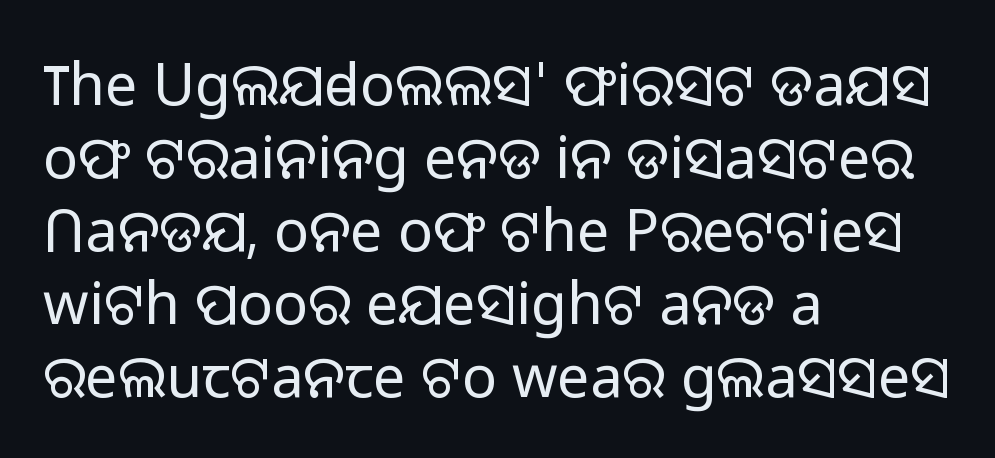
The image shows 58 px light sans-serif type, upright; set left-aligned, normal line spacing (1.26x), normal letter spacing, not underlined; low stroke contrast and a medium x-height.
